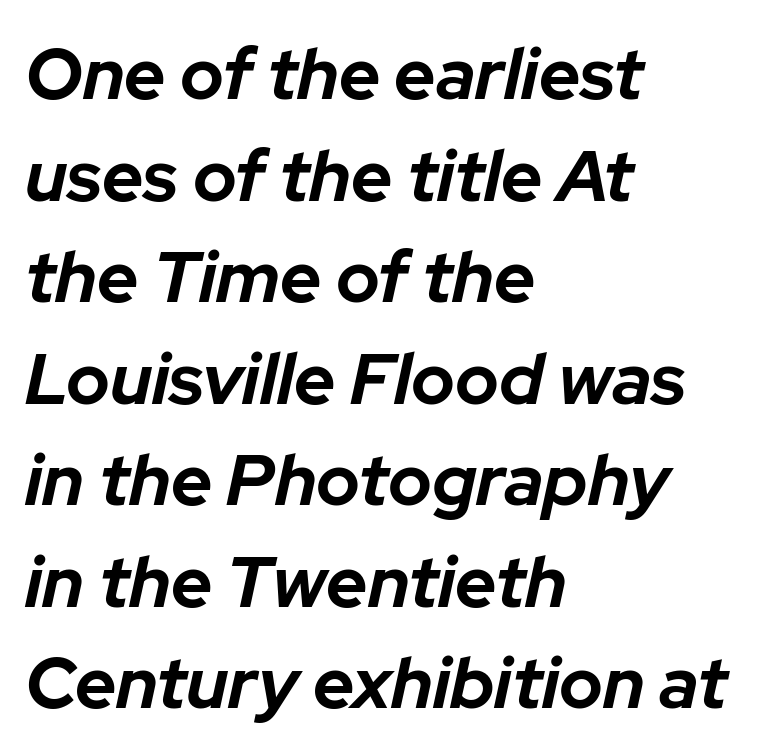
The image shows 72 px bold type, italic (leaning right); set left-aligned, normal line spacing (1.41x), normal letter spacing, not underlined; low stroke contrast and a medium x-height.
